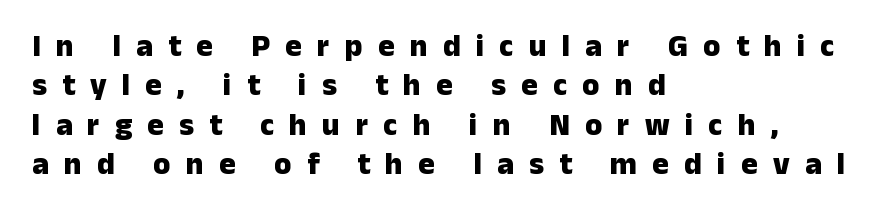
Q: Is the text bold? A: Yes.
Q: Is the text italic (slanted)? A: No, it is upright.
Q: Is the typeface a serif or a sans-serif typeface? A: Sans-serif.
Q: Is the text underlined? A: No.
Q: How is the paragraph aligned? A: Left-aligned.
Q: Is the spacing between letters normal or unusually wide? A: Unusually wide.
Q: Is the spacing between lines tight, normal or loose? A: Normal.
Q: Width (condensed, normal, or wide)? A: Normal.
Q: Stroke contrast? A: Low.
Q: x-height? A: Medium.
Q: Monospaced? A: No.
